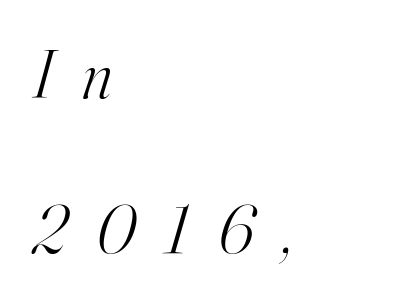
Q: Is the text bold? A: No.
Q: Is the text italic (slanted)? A: Yes, it leans right by about 16 degrees.
Q: Is the typeface a serif or a sans-serif typeface? A: Serif.
Q: Is the text underlined? A: No.
Q: How is the paragraph aligned? A: Left-aligned.
Q: Is the spacing between letters normal or unusually wide? A: Unusually wide.
Q: Is the spacing between lines tight, normal or loose? A: Loose.
Q: Width (condensed, normal, or wide)? A: Normal.
Q: Stroke contrast? A: High.
Q: x-height? A: Small.
Q: Monospaced? A: No.
